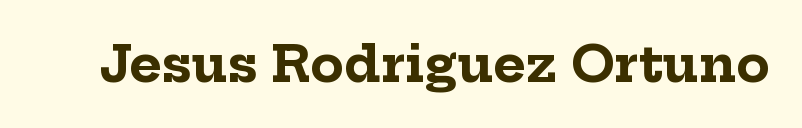
{"serif": "yes", "italic": "no", "bold": "yes", "weight": "bold", "width": "normal", "stroke_contrast": "low", "x_height": "medium", "monospaced": "no", "underline": "no", "letter_spacing": "normal", "letter_spacing_em": 0.0, "glyph_px": 50}
